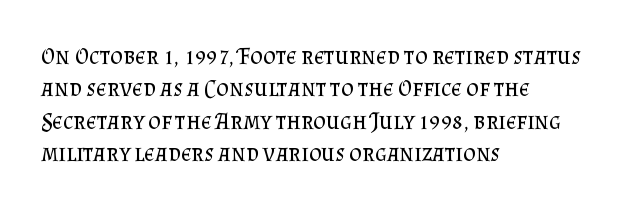
The typesetter chose a ragged-right arrangement here. In terms of letterspacing, this is plain default setting. Descenders hang freely into open space. A typesetter would call this leading conventional body-copy spacing. Stems and bowls with no extra thickness — not bold.
